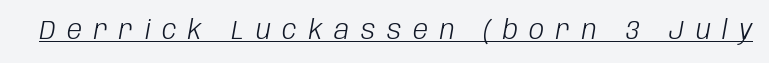
Weight: regular or lighter. Would a proofreader flag this as italicized? Yes. You could only call the tracking loose — the letters float apart. Every word sits above its own underline.
